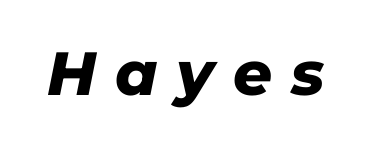
{"italic": "yes", "lean": "right", "slant_degrees": 11, "bold": "yes", "weight": "heavy", "width": "normal", "stroke_contrast": "low", "x_height": "medium", "monospaced": "no", "underline": "no", "letter_spacing": "wide", "letter_spacing_em": 0.31, "glyph_px": 61}
